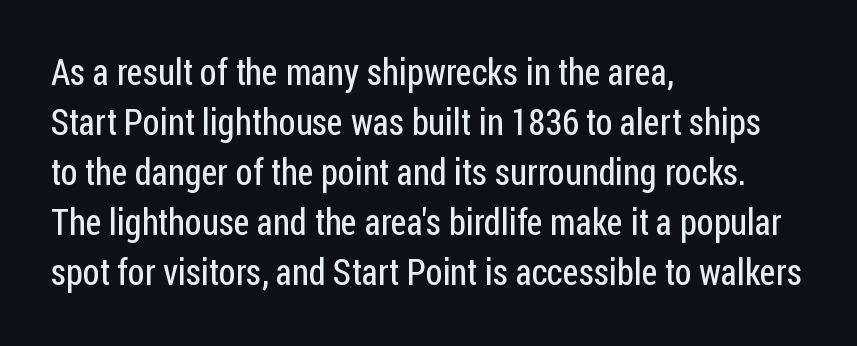
Think of a printed novel: that variable character pitch is what you see here. A classic flush-left, rag-right setting is used for this passage. The passage shown is typeset with a sans-serif family. Quick note: interline space is typical. This is the regular roman posture of the typeface. Each row of text sits above clean, open space.
